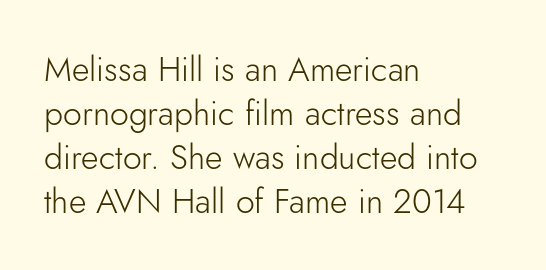
Q: Is the text bold? A: No.
Q: Is the text italic (slanted)? A: No, it is upright.
Q: Is the typeface a serif or a sans-serif typeface? A: Sans-serif.
Q: Is the text underlined? A: No.
Q: How is the paragraph aligned? A: Left-aligned.
Q: Is the spacing between letters normal or unusually wide? A: Normal.
Q: Is the spacing between lines tight, normal or loose? A: Normal.
Q: Width (condensed, normal, or wide)? A: Normal.
Q: Stroke contrast? A: Low.
Q: x-height? A: Small.
Q: Monospaced? A: No.
